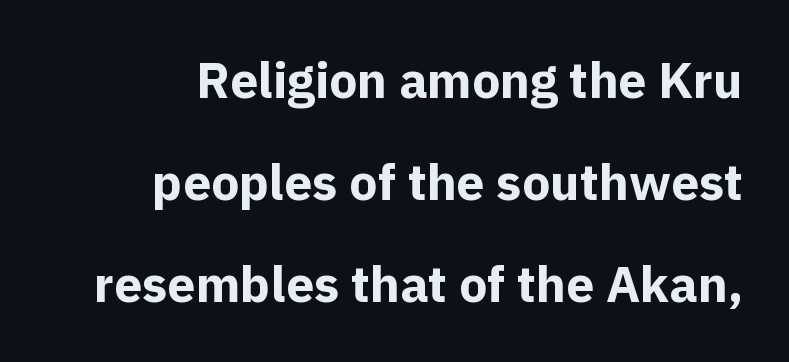
Q: Is the text bold? A: Yes.
Q: Is the text italic (slanted)? A: No, it is upright.
Q: Is the typeface a serif or a sans-serif typeface? A: Sans-serif.
Q: Is the text underlined? A: No.
Q: How is the paragraph aligned? A: Right-aligned.
Q: Is the spacing between letters normal or unusually wide? A: Normal.
Q: Is the spacing between lines tight, normal or loose? A: Loose.
Q: Width (condensed, normal, or wide)? A: Normal.
Q: x-height? A: Medium.
Q: Monospaced? A: No.
